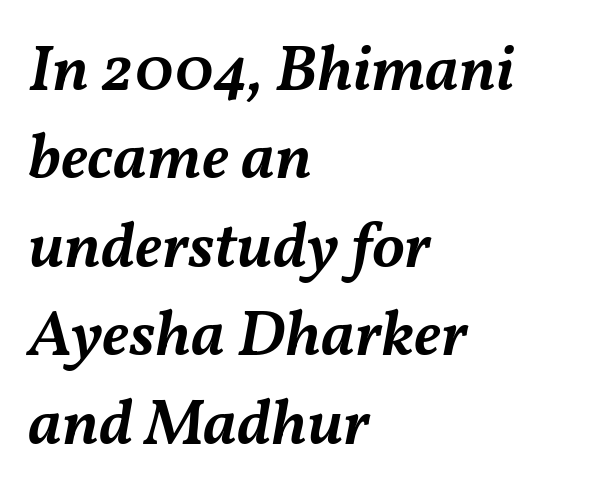
The image shows 65 px semibold type, italic (leaning right); set left-aligned, normal line spacing (1.36x), normal letter spacing, not underlined; medium stroke contrast and a medium x-height.
